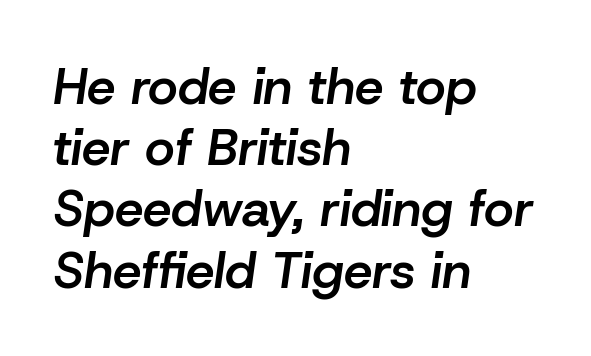
Standard letterfit; no display-style spreading of the glyphs. If you drew a line through each stem, it would be angled. Think of a printed novel: that variable character pitch is what you see here. Each glyph is drawn with semibold strokes, heavier than normal yet not fully bold.
